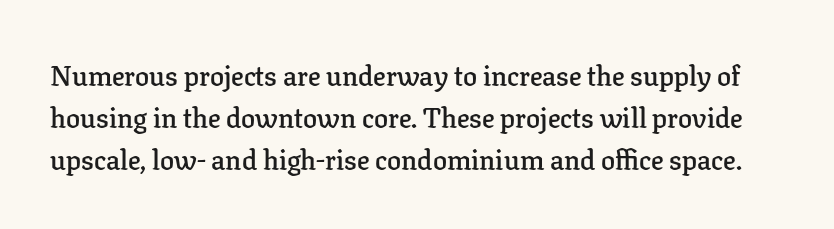
Q: Is the text bold? A: Semi-bold.
Q: Is the text italic (slanted)? A: No, it is upright.
Q: Is the typeface a serif or a sans-serif typeface? A: Serif.
Q: Is the text underlined? A: No.
Q: Is the spacing between letters normal or unusually wide? A: Normal.
Q: Is the spacing between lines tight, normal or loose? A: Normal.
Q: Width (condensed, normal, or wide)? A: Normal.
Q: Stroke contrast? A: Low.
Q: x-height? A: Medium.
Q: Monospaced? A: No.
